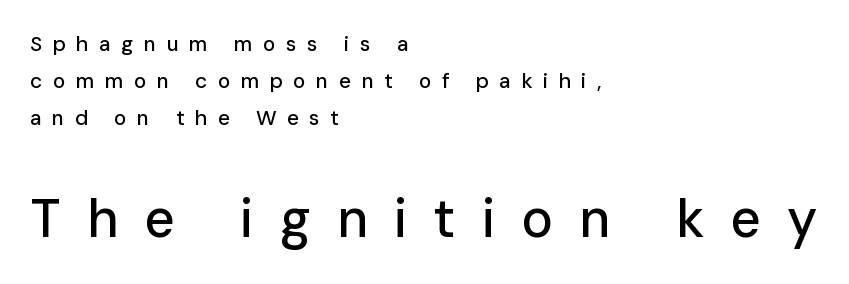
Clear beneath every line of the passage. Designer's note — italics off, roman on. You could not count columns in this text — the font is proportionally spaced. Look at the bottom of the vertical strokes: they stop flat, with no serifs. Two sizes are in play, and the larger belongs to the second block. These lines have a slow, spaced-out rhythm from letter to letter.
